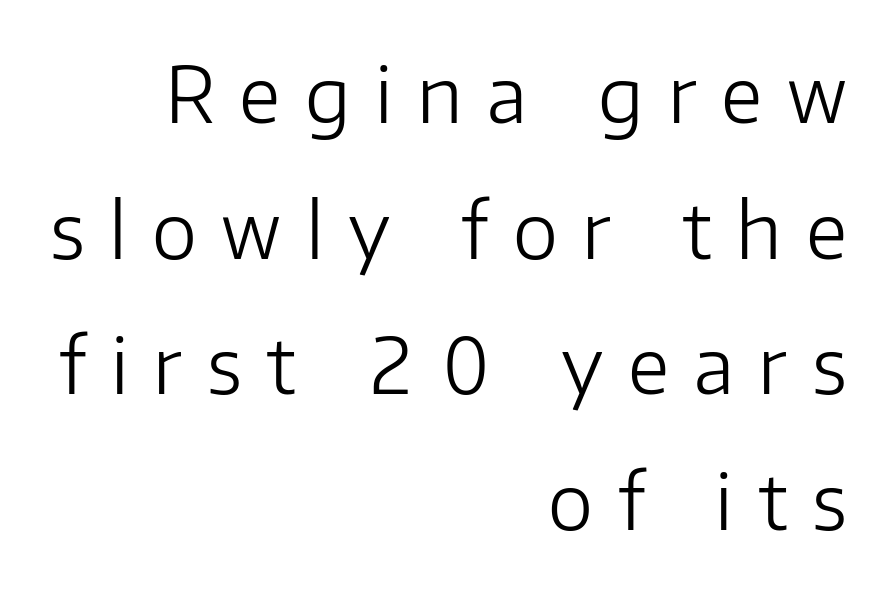
{"serif": "no", "italic": "no", "bold": "no", "weight": "light", "width": "normal", "stroke_contrast": "low", "x_height": "medium", "monospaced": "no", "underline": "no", "align": "right", "line_spacing_ratio": 1.76, "letter_spacing": "wide", "letter_spacing_em": 0.32, "glyph_px": 77}
